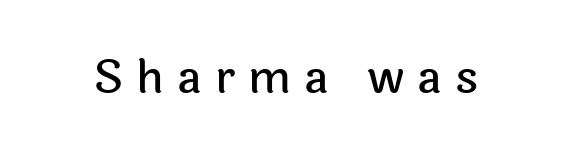
Do the characters align in a grid? No, the font is proportional. Decoration check: the copy has no underline. The passage shown has open, widely tracked lettering throughout. The axis of the letterforms is exactly vertical.
